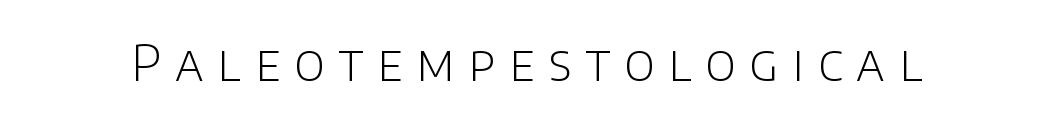
Stems and bowls with no extra thickness — not bold. These lines have a slow, spaced-out rhythm from letter to letter. The typography opts for an upright posture over an oblique one. Anything drawn beneath the words? Only blank space. Is this a fixed-width face? No — the glyphs have proportional, varying widths.
